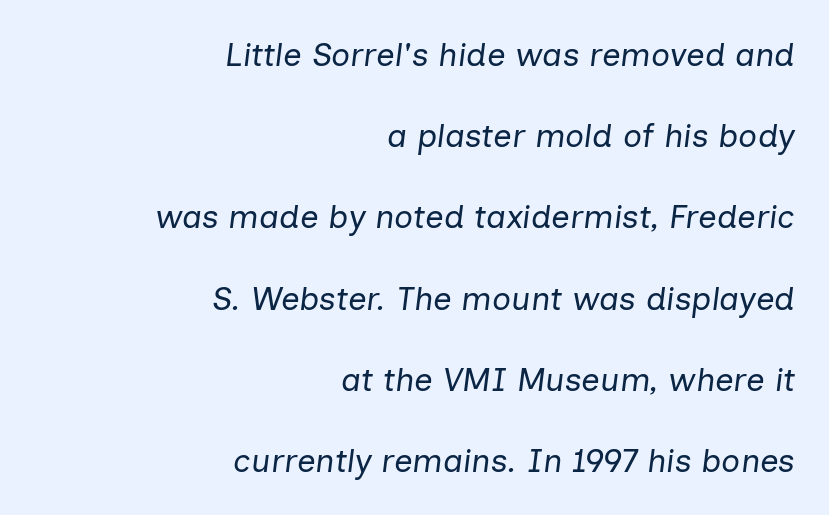
Posture: slanted. Visually the block forms a straight wall on the right and a jagged coastline on the left. Is this a fixed-width face? No — the glyphs have proportional, varying widths. Widely set lines give the paragraph a tall, airy silhouette. The strokes carry an ordinary text weight at most.
